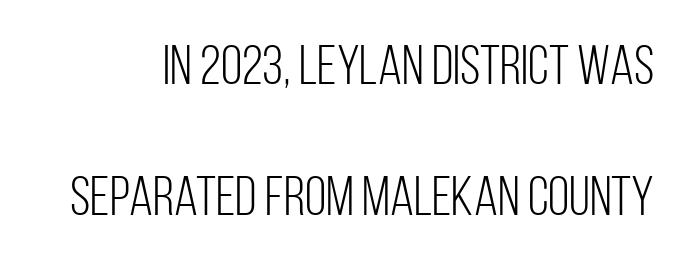
Q: Is the text bold? A: No.
Q: Is the text italic (slanted)? A: No, it is upright.
Q: Is the typeface a serif or a sans-serif typeface? A: Sans-serif.
Q: Is the text underlined? A: No.
Q: Is the spacing between letters normal or unusually wide? A: Normal.
Q: Is the spacing between lines tight, normal or loose? A: Loose.
Q: Width (condensed, normal, or wide)? A: Condensed.
Q: Stroke contrast? A: Low.
Q: x-height? A: Large.
Q: Monospaced? A: No.
